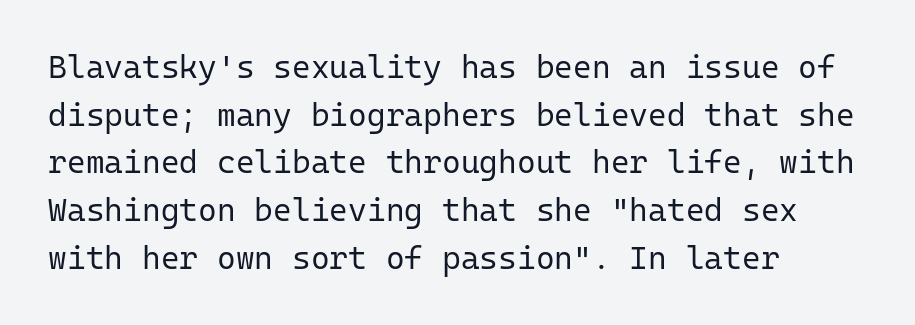
Counters stay open thanks to moderate or lighter strokes. It's the straight-up-and-down kind of type. These lines stack with their left ends in a neat column. Nothing sits at the stroke ends, so this counts as sans-serif. The designer left line spacing at the default. Rule under the text: the space is simply empty.
